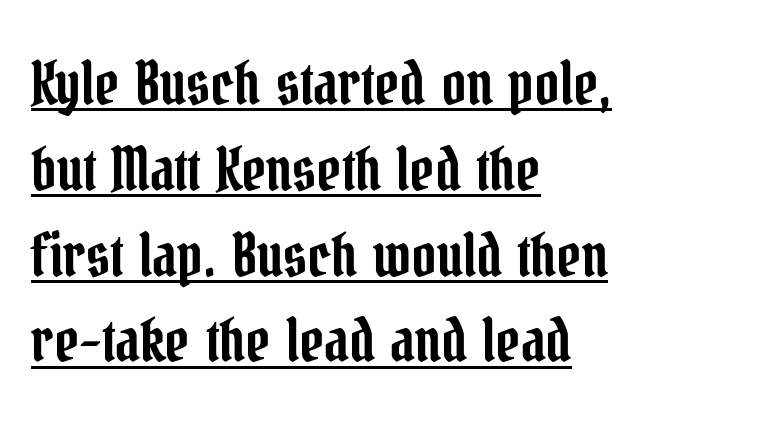
The image shows 60 px condensed serif type, upright; set left-aligned, normal line spacing (1.43x), normal letter spacing, underlined; low stroke contrast and a medium x-height.
